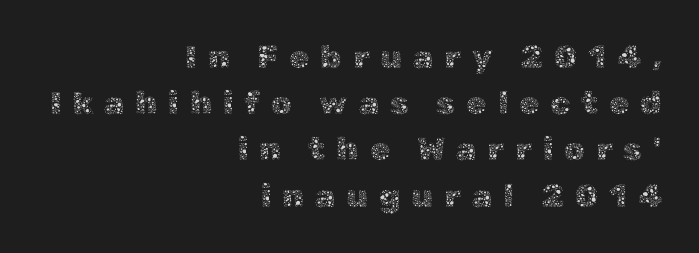
Q: Is the text bold? A: No.
Q: Is the text italic (slanted)? A: No, it is upright.
Q: Is the text underlined? A: No.
Q: How is the paragraph aligned? A: Right-aligned.
Q: Is the spacing between letters normal or unusually wide? A: Unusually wide.
Q: Is the spacing between lines tight, normal or loose? A: Normal.
Q: Width (condensed, normal, or wide)? A: Normal.
Q: x-height? A: Medium.
Q: Monospaced? A: No.
